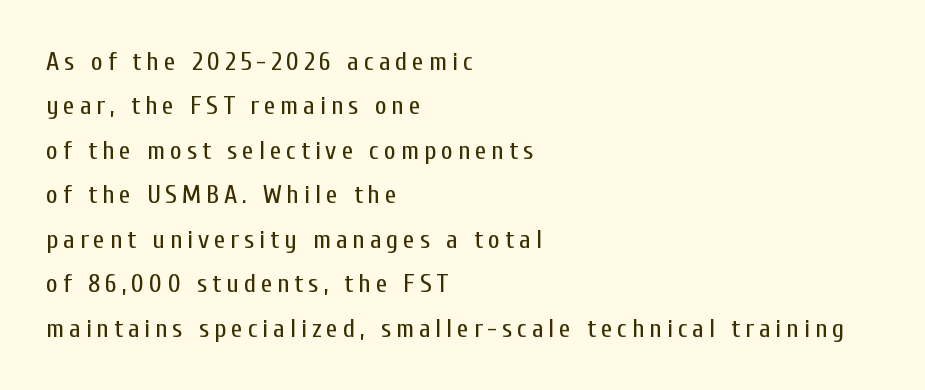
Stems and bowls with no extra thickness — not bold. The space directly below the letters is spotless. Vertical strokes here are truly vertical. This sample is left-justified, so line endings fall wherever the words run out.
